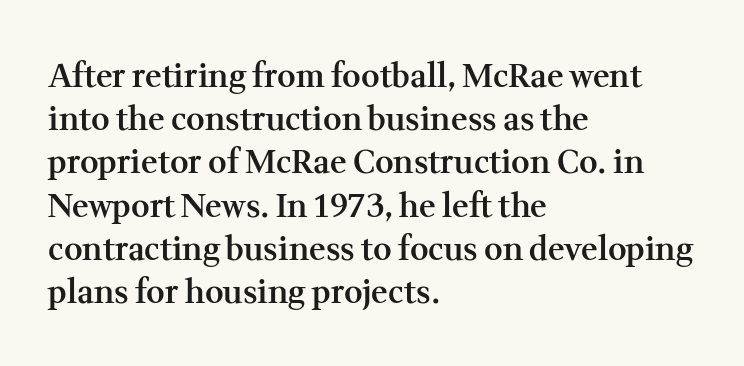
{"serif": "yes", "italic": "no", "bold": "semi", "weight": "semibold", "width": "normal", "stroke_contrast": "medium", "x_height": "medium", "monospaced": "no", "underline": "no", "align": "left", "line_spacing": "normal", "line_spacing_ratio": 1.35, "letter_spacing": "normal", "letter_spacing_em": 0.0, "glyph_px": 32}
